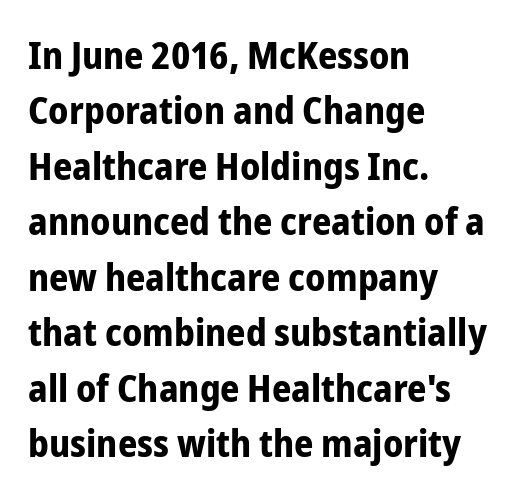
The image shows 38 px bold, condensed sans-serif type, upright; set left-aligned, normal line spacing (1.46x), normal letter spacing, not underlined; low stroke contrast and a medium x-height.
